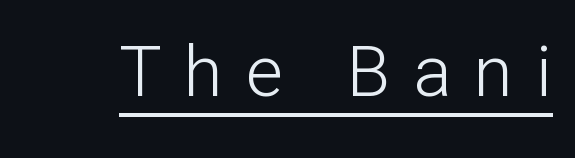
Q: Is the text bold? A: No.
Q: Is the text italic (slanted)? A: No, it is upright.
Q: Is the typeface a serif or a sans-serif typeface? A: Sans-serif.
Q: Is the text underlined? A: Yes.
Q: Is the spacing between letters normal or unusually wide? A: Unusually wide.
Q: Width (condensed, normal, or wide)? A: Normal.
Q: Stroke contrast? A: Low.
Q: x-height? A: Medium.
Q: Monospaced? A: No.
